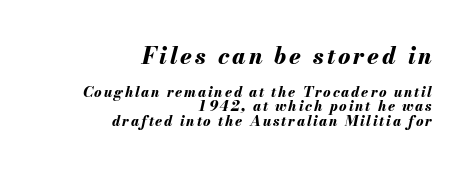
These two chunks differ in scale, with the top chunk taking the larger measure. Successive baselines arrive quickly, one right under another. A student would call this right alignment; a typographer would say flush right, rag left. Descenders are the only things crossing below the line. The characters look thick and weighty, a clear bold. When letters slant like this, we call the style italic.
